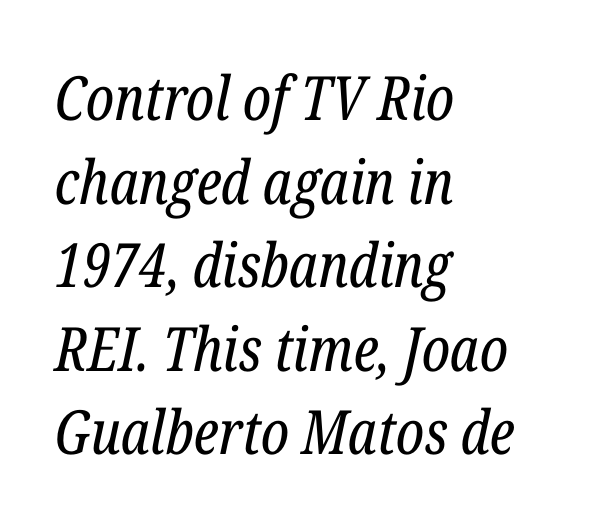
The image shows 61 px regular-weight, condensed serif type, italic (leaning right); set left-aligned, normal line spacing (1.37x), normal letter spacing, not underlined; low stroke contrast and a medium x-height.
